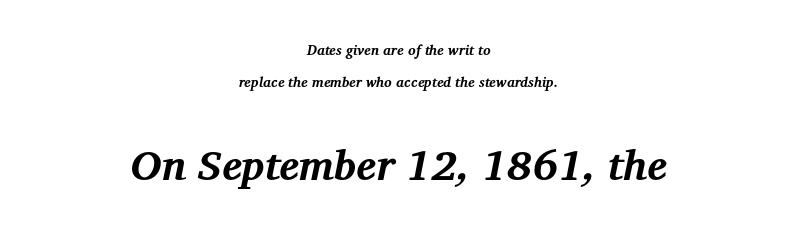
Compare the two chunks: the lower has the greater cap height. The passage shown is emphatically bold. Character widths vary here, with narrow letters taking less room than wide ones. There is no visible air inserted between adjacent glyphs. What kind of face is this? One with serifs. Beneath every word, the page is bare.
